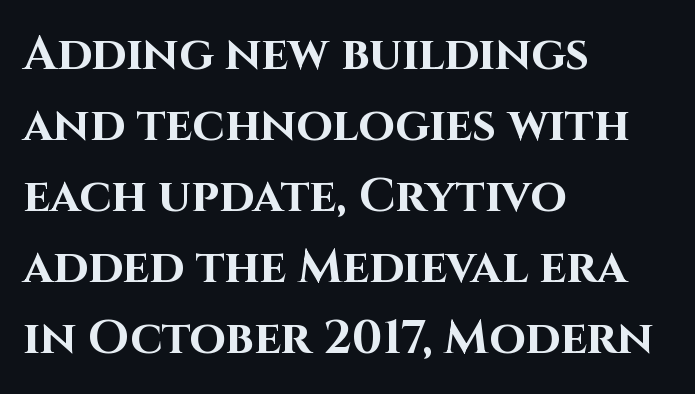
The image shows 47 px bold sans-serif type, upright; set left-aligned, normal line spacing (1.51x), normal letter spacing, not underlined; high stroke contrast and a large x-height.
